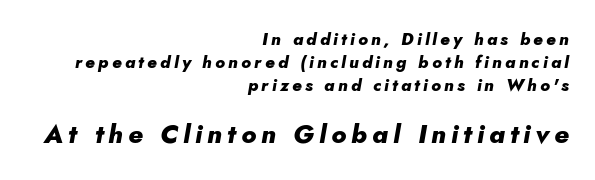
Emphasis by weight is at full strength: bold. The rendering uses a moderate line-height, typical for paragraphs. This layout puts the modest block above and the oversized block below. Looking at the ascenders, they clearly lean.
